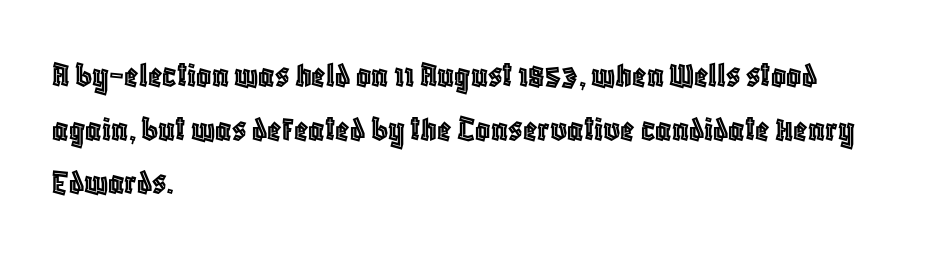
One-word summary of the alignment: left. Letter spacing: default. Rows of type keep a routine distance in the vertical direction. The passage shown is typed in a proportional face where columns would drift. Decoration check: the copy has no underline.
